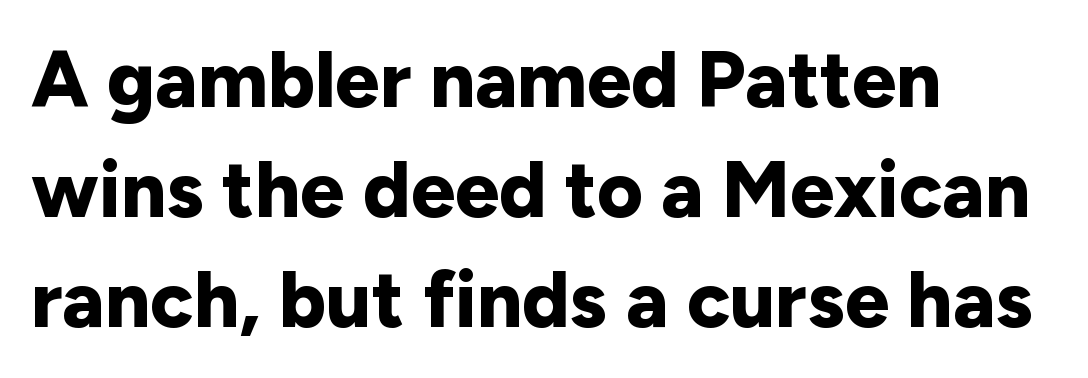
Here the glyphs are tracked normally, forming tight word shapes. The rendering uses natural spacing where letterforms have individual widths. The rendering shows plain stroke endings on the letterforms — a sans-serif design. Each glyph is drawn with heavy, bold strokes. The area under the type is left untouched.
